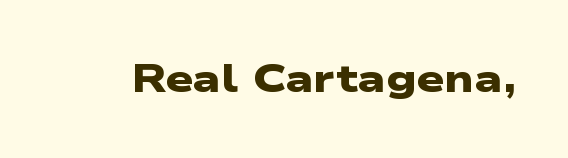
Looks like regular typesetting: each glyph gets only the width it needs. This sample uses plain, unmodified letter spacing. Bold? Absolutely — the strokes are thick and heavy. A clean baseline with only descenders dipping below it. Check where the strokes stop: nothing finishes them off — pure sans.
